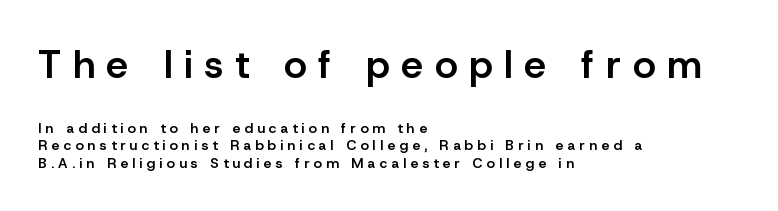
{"serif": "no", "italic": "no", "bold": "semi", "weight": "semibold", "width": "normal", "stroke_contrast": "low", "x_height": "medium", "monospaced": "no", "underline": "no", "align": "left", "line_spacing": "normal", "line_spacing_ratio": 1.25, "letter_spacing": "wide", "letter_spacing_em": 0.3, "larger_block": "first", "size_ratio": 2.79, "glyph_px": 39}
